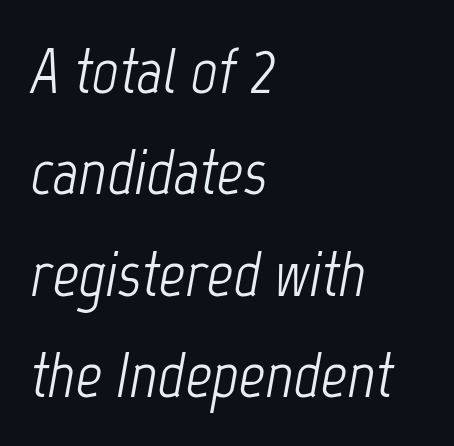
In terms of leading, this rendering sits right in the middle. Casual observation: everything's shoved over to the left. The area under the type is left untouched. The strokes are not fattened; the text isn't bold. Words appear dense and cohesive because spacing is normal. The letters advance in unequal steps, a hallmark of proportional type.
